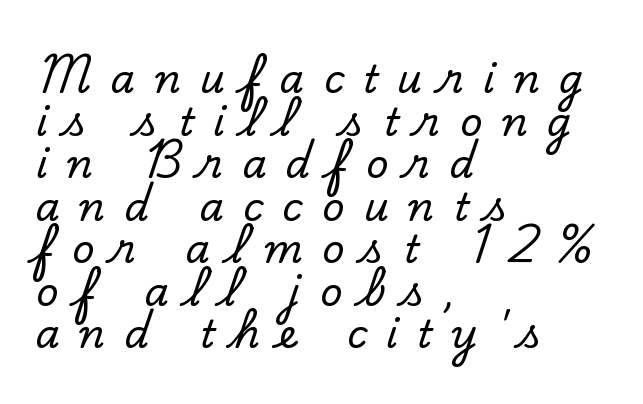
A serif font was chosen for this passage. Descenders are the only things crossing below the line. Substantial extra tracking has been applied to these lines.
